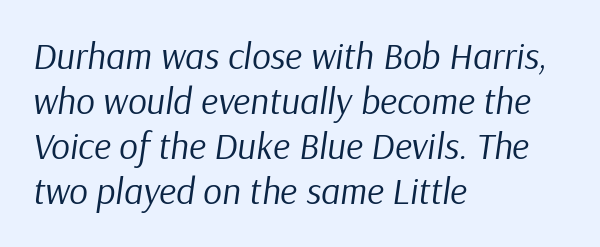
The image shows 37 px regular-weight type, italic (leaning right); set left-aligned, line spacing 1.22x, normal letter spacing, not underlined; low stroke contrast and a medium x-height.
